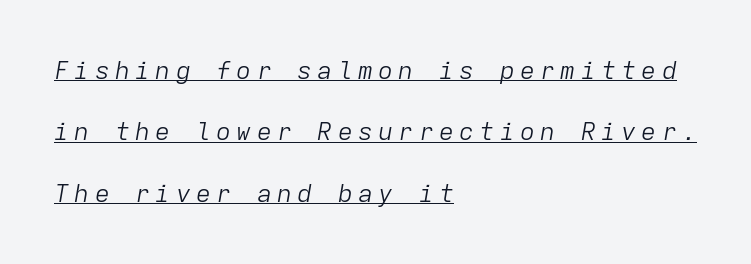
{"italic": "yes", "lean": "right", "slant_degrees": 9, "bold": "no", "underline": "yes", "align": "left", "line_spacing": "loose", "line_spacing_ratio": 2.46, "letter_spacing": "wide", "letter_spacing_em": 0.21, "glyph_px": 25}
